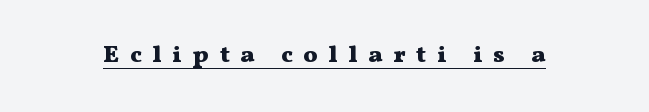
Like a heading marked for emphasis, these lines bear an underscore. No italicization has been applied; the sample stays upright. The gaps between neighbouring characters are conspicuously large. Notice how thick the strokes are: this is what a full bold looks like.
